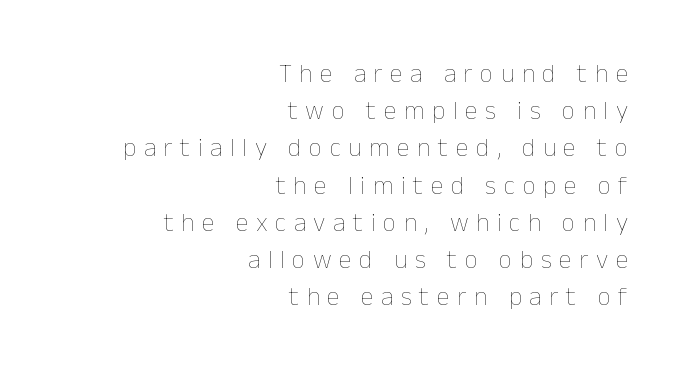
Q: Is the text bold? A: No.
Q: Is the text italic (slanted)? A: No, it is upright.
Q: Is the text underlined? A: No.
Q: How is the paragraph aligned? A: Right-aligned.
Q: Is the spacing between letters normal or unusually wide? A: Unusually wide.
Q: Is the spacing between lines tight, normal or loose? A: Normal.
